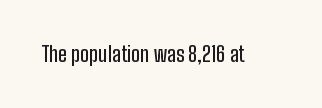
The image shows 21 px text type, upright; set normal letter spacing, not underlined.
